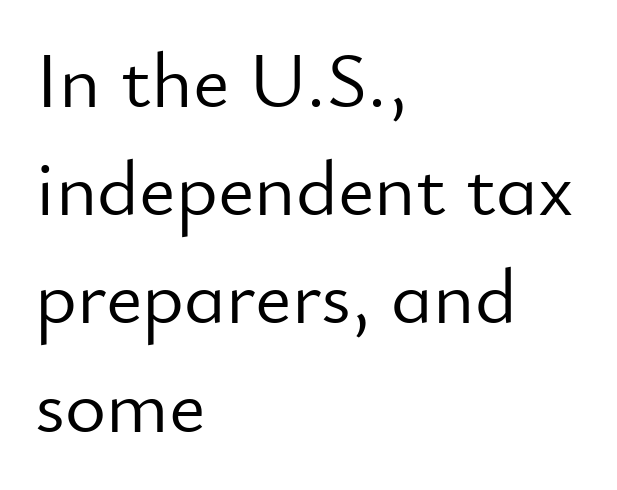
The image shows 79 px light sans-serif type, upright; set left-aligned, normal line spacing (1.37x), normal letter spacing, not underlined; low stroke contrast and a small x-height.
